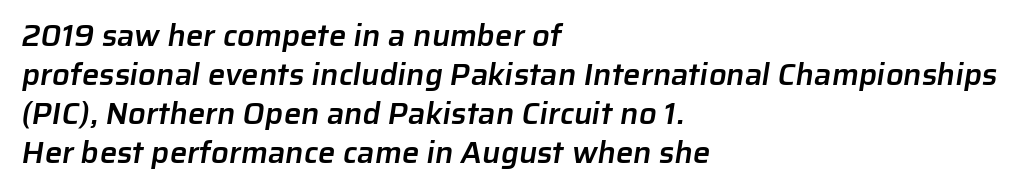
The image shows 31 px semibold sans-serif type; set left-aligned, normal line spacing (1.26x), normal letter spacing, not underlined; low stroke contrast and a medium x-height.
